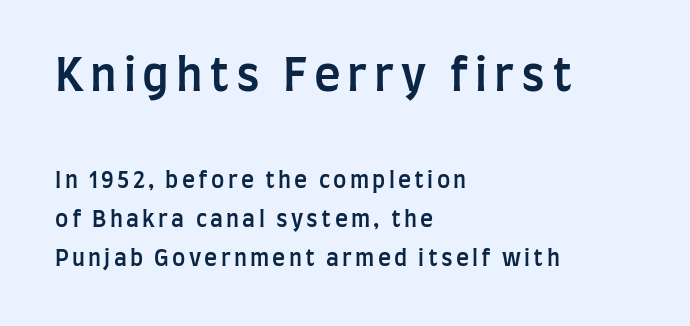
The image shows 45 px semibold, condensed sans-serif type, upright; set left-aligned, line spacing 1.76x, not underlined; the first (top) block is 2.05x larger; low stroke contrast and a large x-height.
